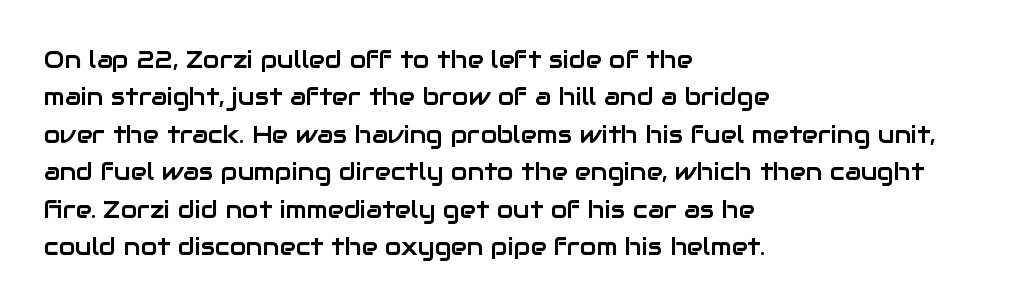
{"italic": "no", "underline": "no", "align": "left", "line_spacing": "normal", "line_spacing_ratio": 1.56, "letter_spacing": "normal", "letter_spacing_em": 0.0, "glyph_px": 24}
